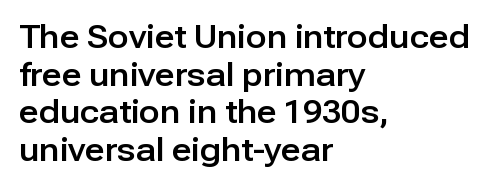
{"serif": "no", "italic": "no", "width": "normal", "stroke_contrast": "low", "x_height": "medium", "monospaced": "no", "underline": "no", "align": "left", "line_spacing_ratio": 1.21, "letter_spacing": "normal", "letter_spacing_em": 0.0, "glyph_px": 31}
